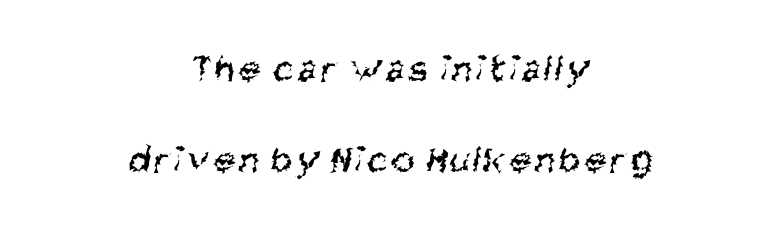
Unmarked baselines from the first word to the last. The font sits on the lighter half of the weight spectrum, regular included. The typeface chosen for these lines omits serifs. Reading down the column, the eye jumps a long way to each next line.
